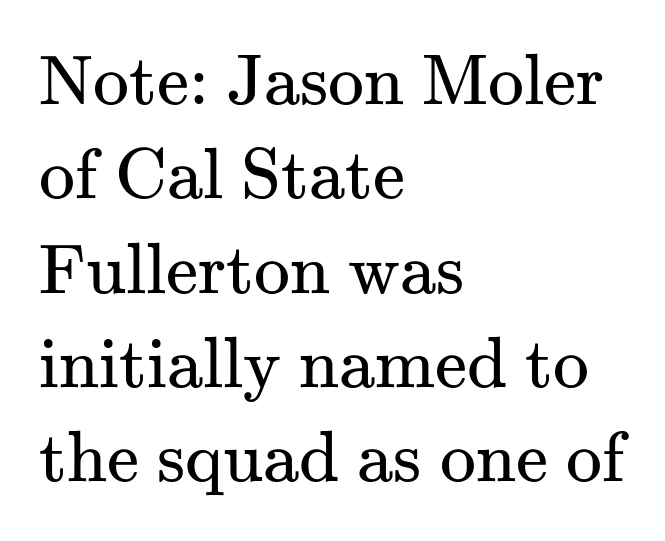
The image shows 72 px regular-weight serif type, upright; set left-aligned, normal line spacing (1.31x), normal letter spacing, not underlined; medium stroke contrast and a small x-height.
